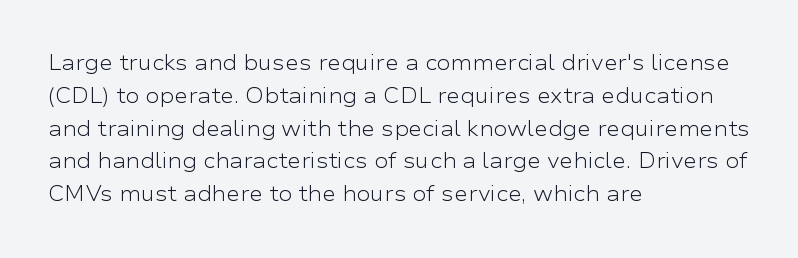
Upright lettering throughout. The rows are spaced the way most documents space them. These lines stack with their left ends in a neat column. The space beneath each line is pristine and unruled. This sample uses plain, unmodified letter spacing. Stem width sits at or under what a default text font uses.
